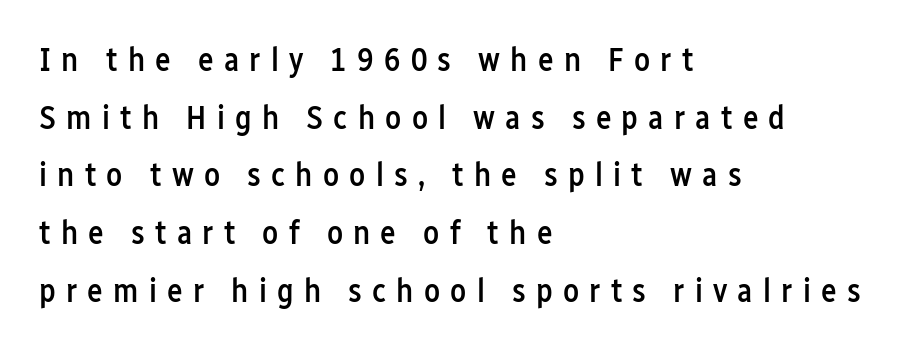
The face used here is proportionally spaced, like ordinary book or web type. The strip under each line holds only bare page. A fair bit of extra ink — the face is semibold, not bold. This sample uses expanded letter spacing, leaving extra air between glyphs. Serif or sans? Sans — the stroke terminals are bare. Posture: upright roman.
